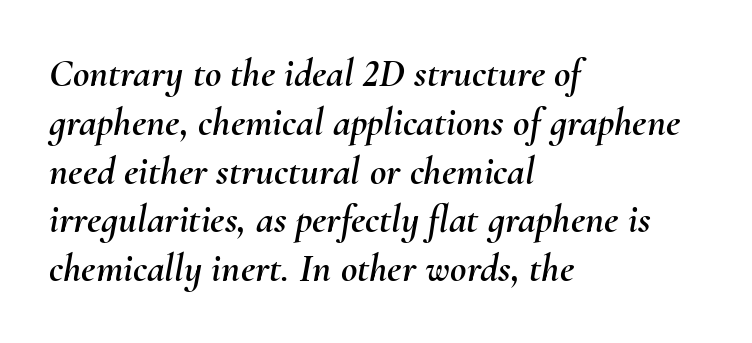
One-word summary of the alignment: left. Tracking value appears to be zero — textbook default spacing. Characters are canted at an angle relative to the baseline's perpendicular. The baseline area is clear. A typesetter would call this proportional, since set widths differ per character.
